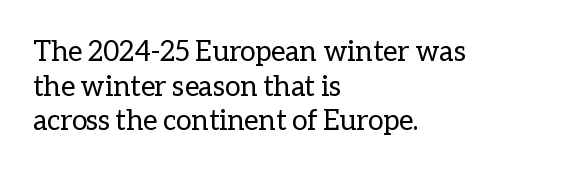
{"italic": "no", "bold": "no", "weight": "regular", "width": "normal", "stroke_contrast": "low", "x_height": "medium", "monospaced": "no", "underline": "no", "align": "left", "line_spacing_ratio": 1.24, "letter_spacing": "normal", "letter_spacing_em": 0.0, "glyph_px": 28}
